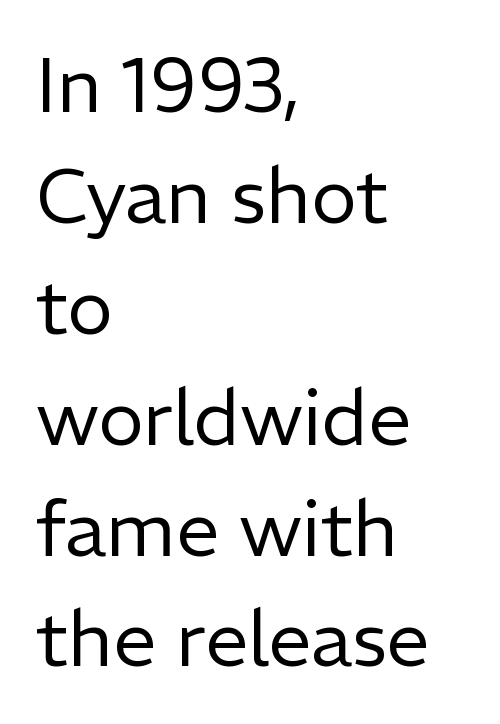
{"serif": "no", "italic": "no", "bold": "no", "weight": "regular", "width": "normal", "stroke_contrast": "low", "x_height": "medium", "monospaced": "no", "underline": "no", "align": "left", "line_spacing": "normal", "line_spacing_ratio": 1.44, "letter_spacing": "normal", "letter_spacing_em": 0.0, "glyph_px": 77}
